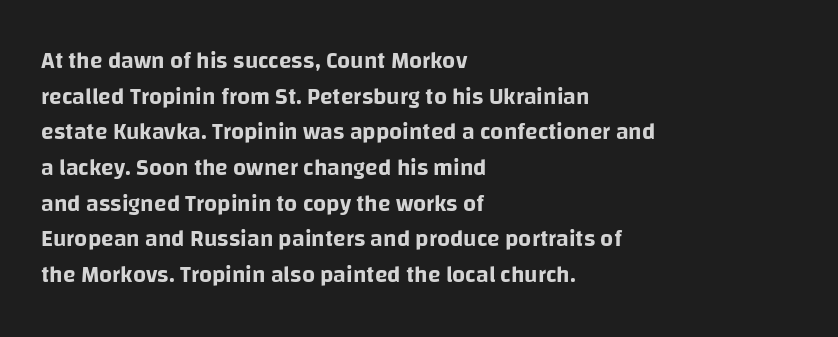
{"italic": "no", "underline": "no", "align": "left", "line_spacing": "normal", "line_spacing_ratio": 1.55, "letter_spacing": "normal", "letter_spacing_em": 0.0, "glyph_px": 23}
